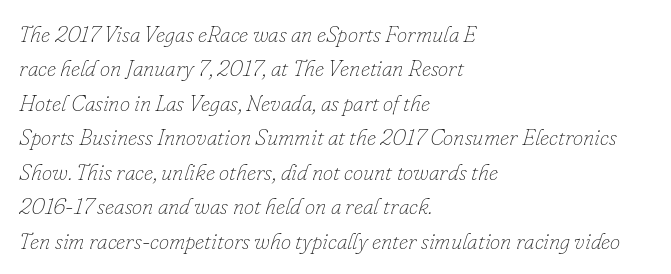
The image shows 23 px text type, italic (leaning right); set left-aligned, normal line spacing (1.5x), normal letter spacing, not underlined.
